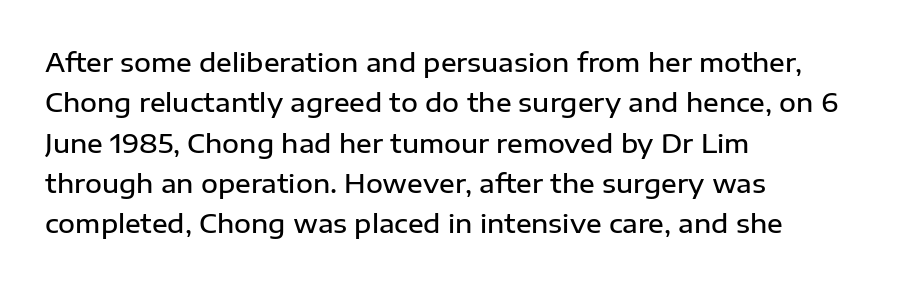
The image shows 26 px text type, upright; set left-aligned, normal line spacing (1.55x), normal letter spacing, not underlined.
